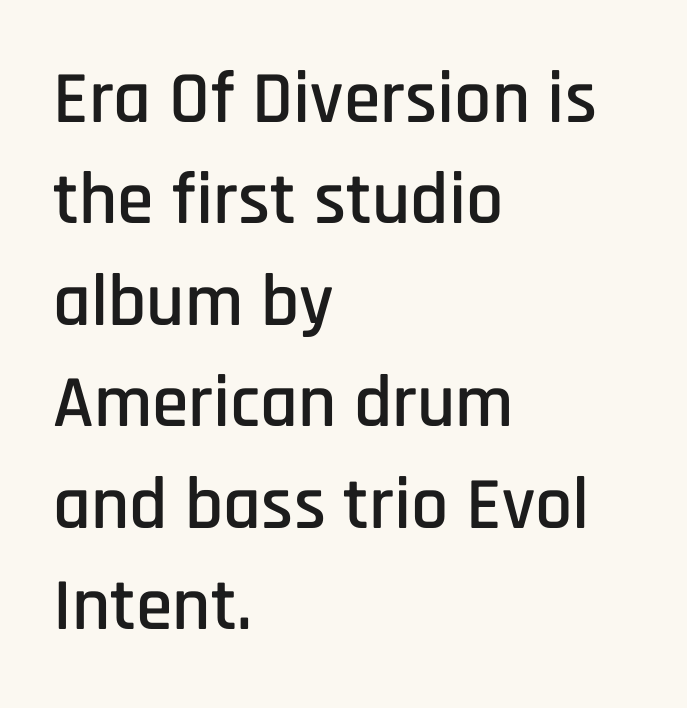
Vertically, the passage feels balanced, rows spaced as you'd expect. The words here are not underlined. A student would call this left alignment; a typographer would say flush left, rag right. Check where the strokes stop: nothing finishes them off — pure sans. You could not count columns in this text — the font is proportionally spaced.
